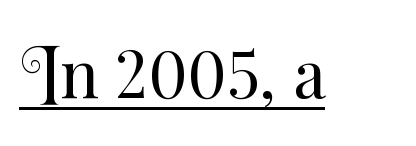
{"italic": "no", "bold": "no", "weight": "regular", "width": "normal", "stroke_contrast": "medium", "x_height": "small", "monospaced": "no", "underline": "yes", "letter_spacing": "normal", "letter_spacing_em": 0.0, "glyph_px": 65}
